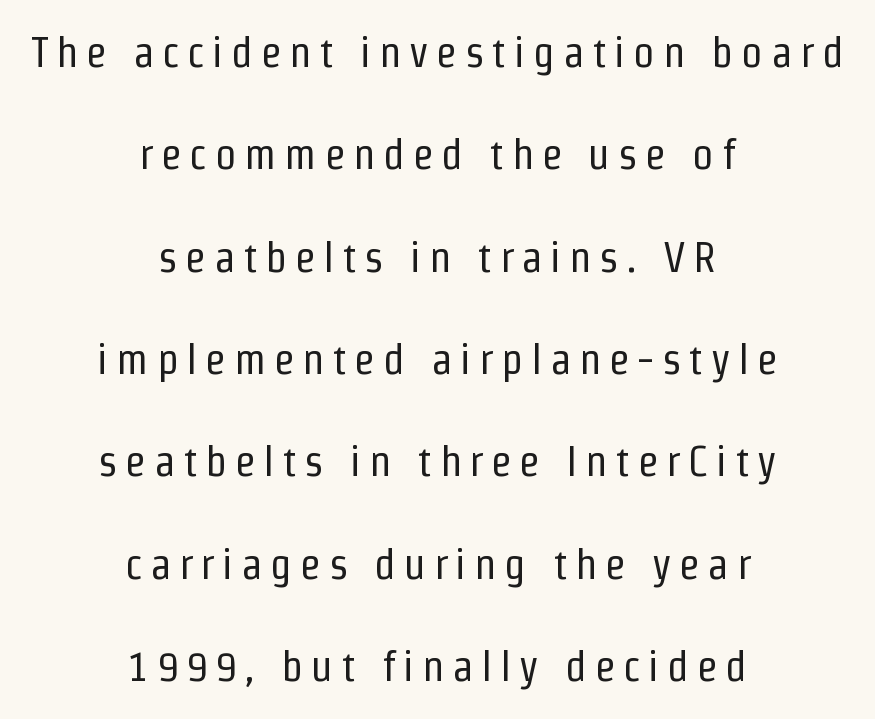
Q: Is the text bold? A: No.
Q: Is the text italic (slanted)? A: No, it is upright.
Q: Is the typeface a serif or a sans-serif typeface? A: Sans-serif.
Q: Is the text underlined? A: No.
Q: How is the paragraph aligned? A: Centered.
Q: Is the spacing between lines tight, normal or loose? A: Loose.
Q: Width (condensed, normal, or wide)? A: Condensed.
Q: Stroke contrast? A: Low.
Q: x-height? A: Medium.
Q: Monospaced? A: No.
